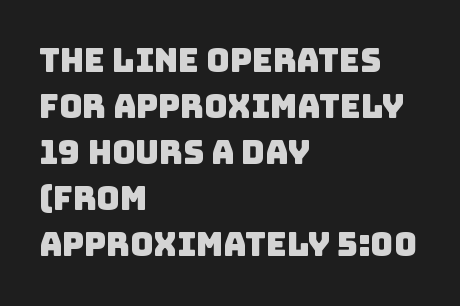
The image shows 32 px sans-serif type; set left-aligned, normal line spacing (1.44x), normal letter spacing, not underlined; low stroke contrast and a large x-height.
